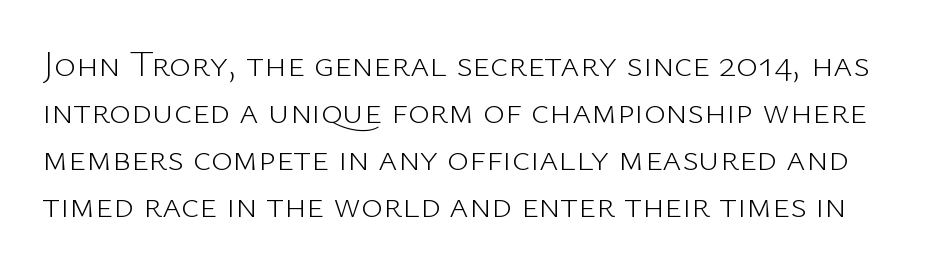
The image shows 37 px light sans-serif type, upright; set normal line spacing (1.27x), normal letter spacing, not underlined; low stroke contrast and a medium x-height.
